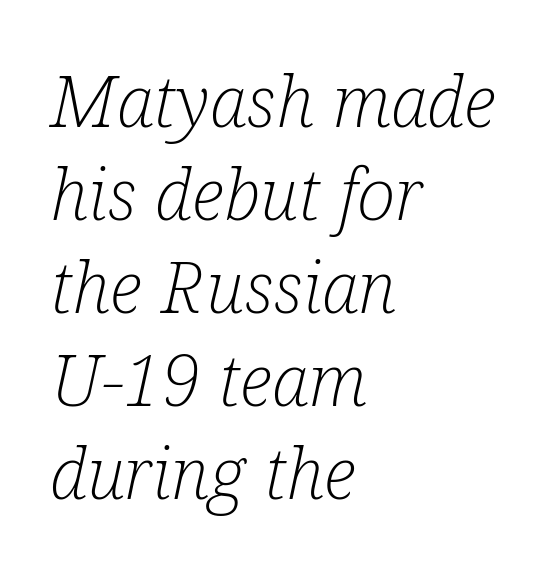
Typeset ragged right — the left edge is the straight one. Bare-footed words on every line. Reading down the column, the eye jumps a familiar distance to each next line. The text was rendered using a seriffed face with decorative stroke endings. Think of a printed novel: that variable character pitch is what you see here.
